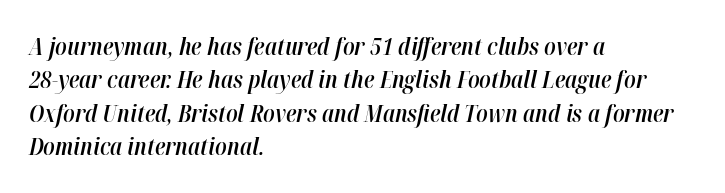
This is moderately heavy type, rendered in semibold. Reading down the column, the eye jumps a familiar distance to each next line. Yep, that's italic — everything's leaning. The string is rendered with underlining switched off. Caption: multi-line text, flush left, ragged right.
